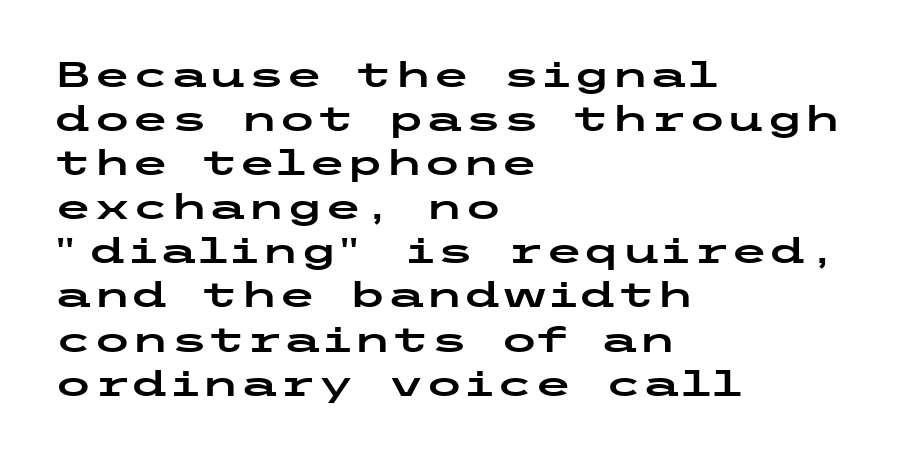
The letters stand upright; this is a roman face. Does the type have serifs? No, each stem ends abruptly. The space beneath each line is pristine and unruled. Every row of glyphs begins at an identical x-position on the left.
